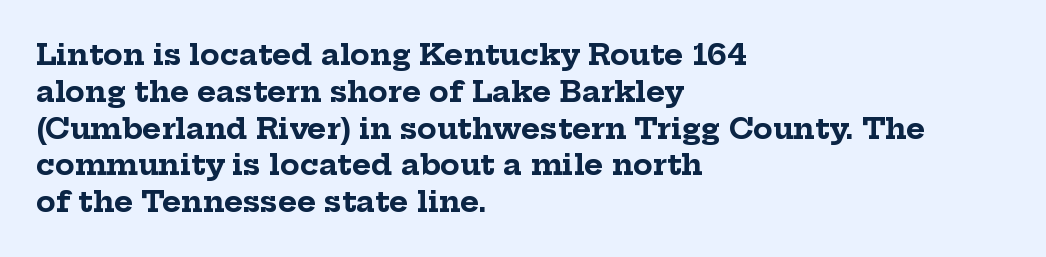
The image shows 29 px bold serif type, upright; set left-aligned, normal line spacing (1.27x), normal letter spacing, not underlined; low stroke contrast and a medium x-height.
